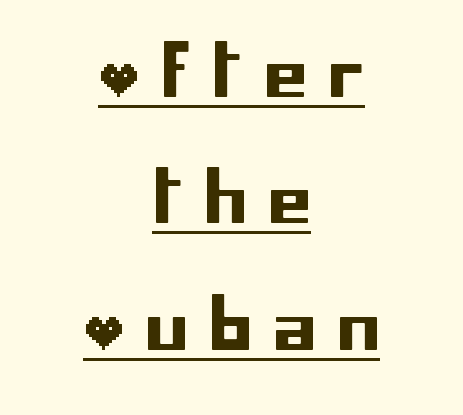
{"serif": "no", "italic": "no", "width": "normal", "stroke_contrast": "low", "x_height": "large", "underline": "yes", "align": "center", "line_spacing_ratio": 1.86, "letter_spacing": "wide", "letter_spacing_em": 0.32, "glyph_px": 68}
